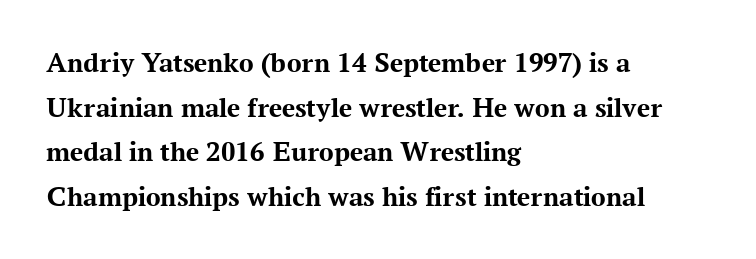
These lines are rendered in a variable-pitch font. Tracking value appears to be zero — textbook default spacing. Underlining? Definitely not there. If you drew a line through each stem, it would be perfectly vertical. The block of text has a typical density, with ordinary space between rows.
